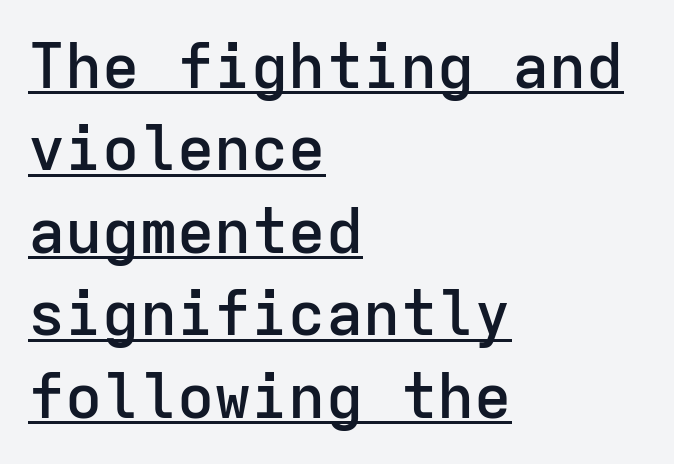
{"serif": "no", "italic": "no", "bold": "semi", "weight": "semibold", "width": "normal", "stroke_contrast": "low", "x_height": "medium", "monospaced": "yes", "underline": "yes", "align": "left", "line_spacing": "normal", "line_spacing_ratio": 1.33, "letter_spacing": "normal", "letter_spacing_em": 0.0, "glyph_px": 62}
